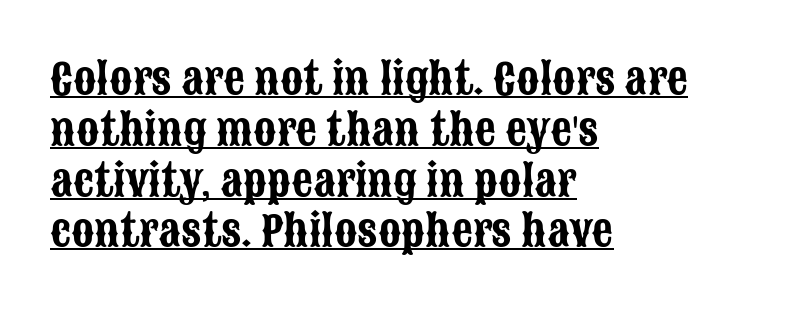
{"serif": "no", "italic": "no", "width": "condensed", "stroke_contrast": "low", "x_height": "large", "monospaced": "no", "underline": "yes", "align": "left", "line_spacing_ratio": 1.21, "letter_spacing": "normal", "letter_spacing_em": 0.0, "glyph_px": 42}
